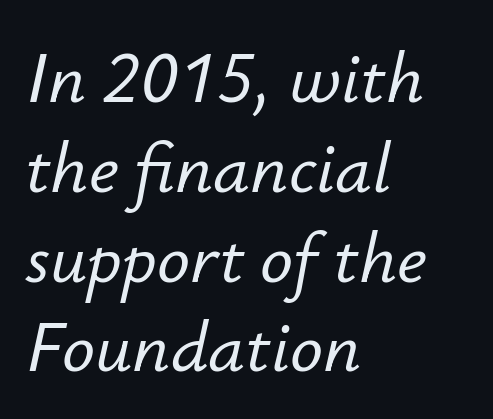
Q: Is the text italic (slanted)? A: Yes, it leans right by about 12 degrees.
Q: Is the text underlined? A: No.
Q: How is the paragraph aligned? A: Left-aligned.
Q: Is the spacing between letters normal or unusually wide? A: Normal.
Q: Width (condensed, normal, or wide)? A: Normal.
Q: Stroke contrast? A: Low.
Q: x-height? A: Small.
Q: Monospaced? A: No.
